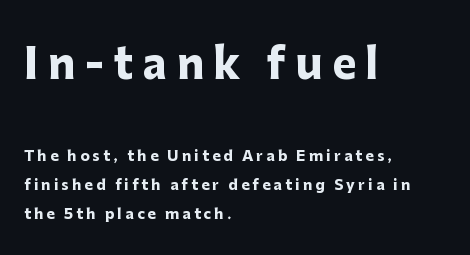
{"serif": "no", "italic": "no", "bold": "yes", "weight": "heavy", "width": "normal", "stroke_contrast": "low", "x_height": "medium", "monospaced": "no", "underline": "no", "align": "left", "line_spacing": "loose", "line_spacing_ratio": 2.08, "letter_spacing": "wide", "letter_spacing_em": 0.23, "larger_block": "first", "size_ratio": 2.93, "glyph_px": 41}
